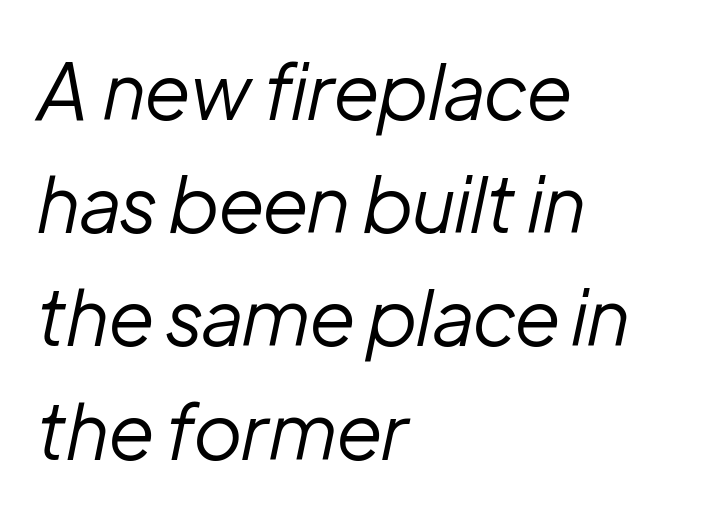
{"italic": "yes", "lean": "right", "slant_degrees": 12, "bold": "no", "weight": "regular", "width": "normal", "stroke_contrast": "low", "x_height": "medium", "monospaced": "no", "underline": "no", "align": "left", "line_spacing": "normal", "line_spacing_ratio": 1.47, "letter_spacing": "normal", "letter_spacing_em": 0.0, "glyph_px": 77}
